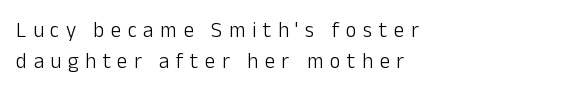
Q: Is the text bold? A: No.
Q: Is the text italic (slanted)? A: No, it is upright.
Q: Is the text underlined? A: No.
Q: How is the paragraph aligned? A: Left-aligned.
Q: Is the spacing between letters normal or unusually wide? A: Unusually wide.
Q: Is the spacing between lines tight, normal or loose? A: Normal.
